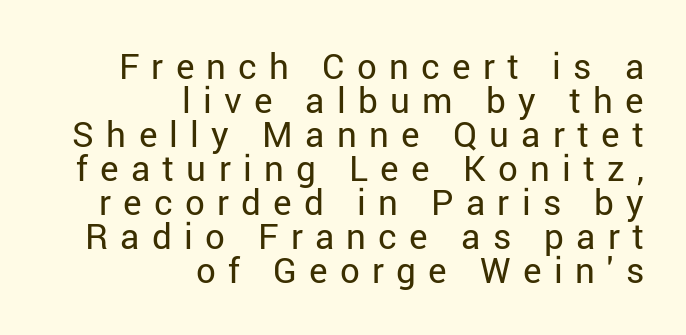
Tall strokes in this sample are plumb rather than angled. Summary of vertical rhythm: compact, with narrow interline spacing. The line texture is sparse and dotted thanks to wide tracking. The passage shown is typed in a proportional face where columns would drift.
